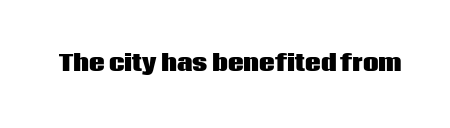
Q: Is the text bold? A: Yes.
Q: Is the text italic (slanted)? A: No, it is upright.
Q: Is the text underlined? A: No.
Q: Is the spacing between letters normal or unusually wide? A: Normal.
